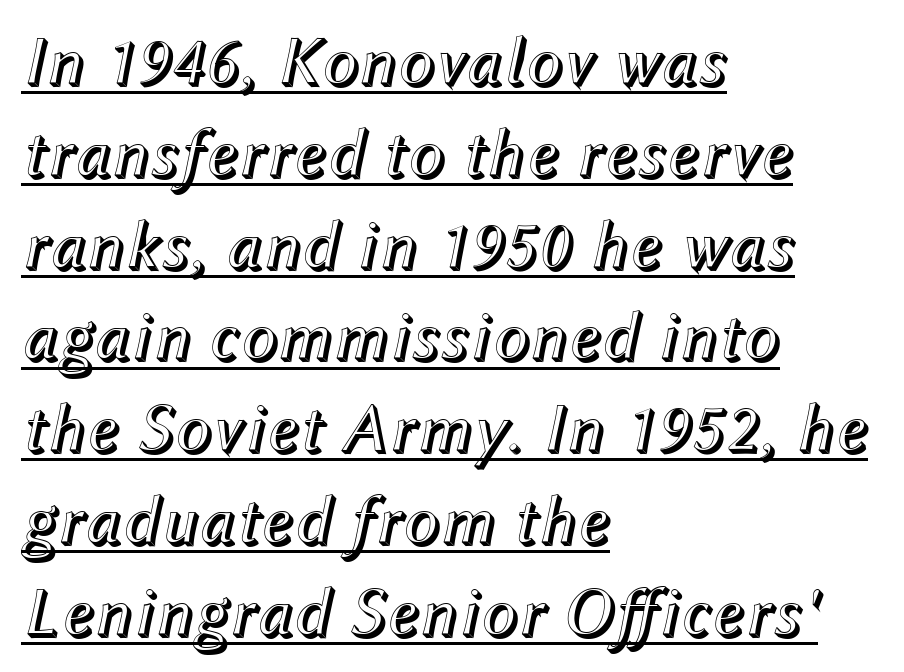
Q: Is the text italic (slanted)? A: Yes, it leans right by about 12 degrees.
Q: Is the text underlined? A: Yes.
Q: How is the paragraph aligned? A: Left-aligned.
Q: Is the spacing between letters normal or unusually wide? A: Normal.
Q: Is the spacing between lines tight, normal or loose? A: Normal.
Q: Width (condensed, normal, or wide)? A: Normal.
Q: x-height? A: Medium.
Q: Monospaced? A: No.
